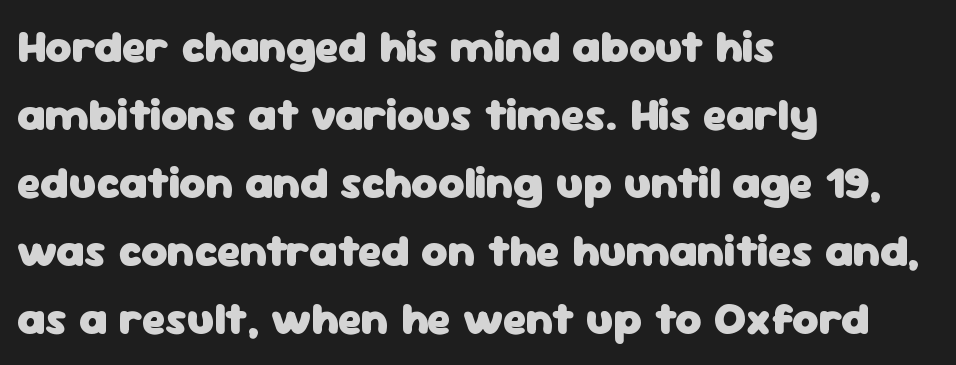
The image shows 45 px heavy sans-serif type, upright; set left-aligned, normal line spacing (1.51x), normal letter spacing, not underlined; low stroke contrast and a medium x-height.
